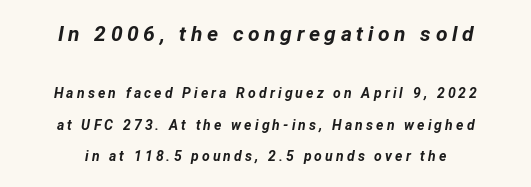
Observe the wide spacing: letters keep a clear distance from each other. Observe the lean: these are italic letterforms. The area under the type is left untouched. Bigger letters appear in the top chunk; the bottom chunk is reduced. Baseline-to-baseline distance is far greater than the letter height.
